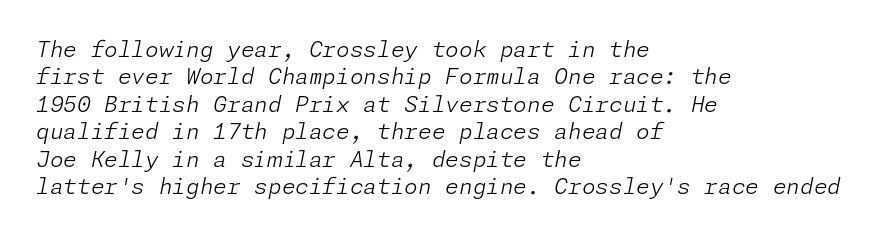
Q: Is the text bold? A: No.
Q: Is the text italic (slanted)? A: Yes, it leans right by about 11 degrees.
Q: Is the text underlined? A: No.
Q: How is the paragraph aligned? A: Left-aligned.
Q: Is the spacing between letters normal or unusually wide? A: Normal.
Q: Is the spacing between lines tight, normal or loose? A: Normal.
